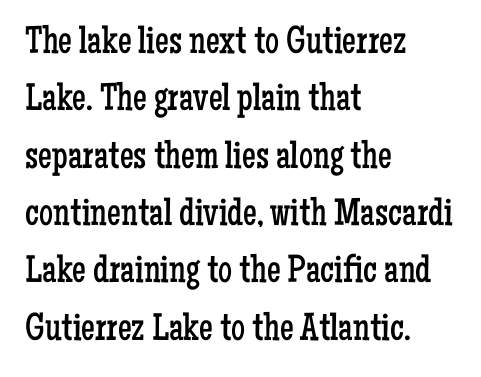
{"serif": "yes", "italic": "no", "bold": "no", "weight": "regular", "width": "condensed", "stroke_contrast": "low", "x_height": "medium", "monospaced": "no", "underline": "no", "align": "left", "line_spacing": "normal", "line_spacing_ratio": 1.47, "letter_spacing": "normal", "letter_spacing_em": 0.0, "glyph_px": 39}
